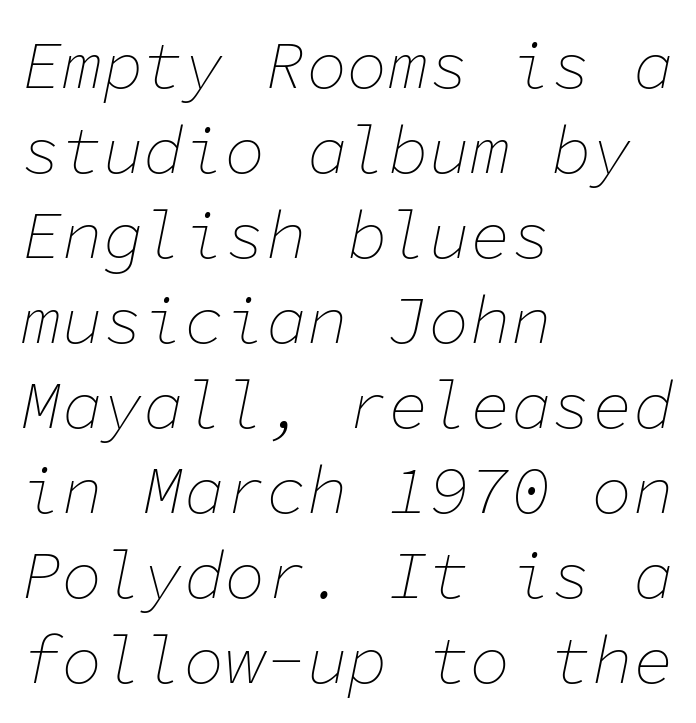
One glance says typical: line gaps are just what's usual. These lines keep a tight, regular rhythm from letter to letter. The typesetter chose a ragged-right arrangement here. Stroke mass is kept to a normal reading level or below.
